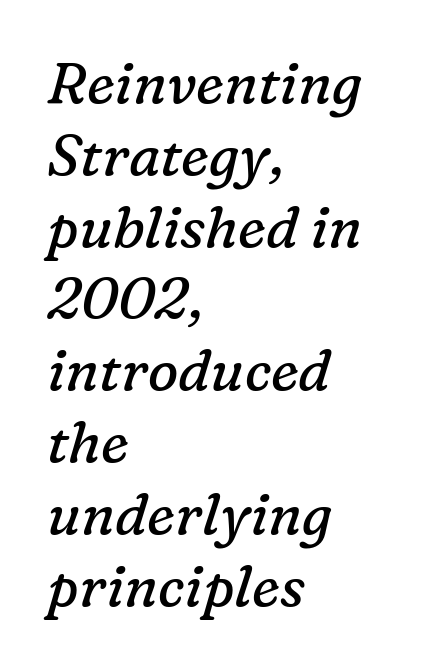
{"serif": "yes", "italic": "yes", "lean": "right", "slant_degrees": 16, "bold": "no", "weight": "regular", "width": "normal", "stroke_contrast": "low", "x_height": "medium", "monospaced": "no", "underline": "no", "align": "left", "line_spacing": "normal", "line_spacing_ratio": 1.26, "letter_spacing": "normal", "letter_spacing_em": 0.0, "glyph_px": 57}
